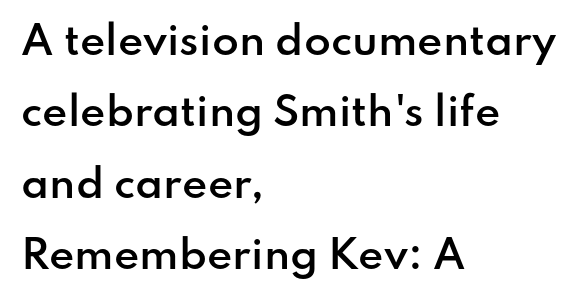
The image shows 39 px semibold sans-serif type, upright; set left-aligned, line spacing 1.83x, normal letter spacing, not underlined; low stroke contrast and a small x-height.
